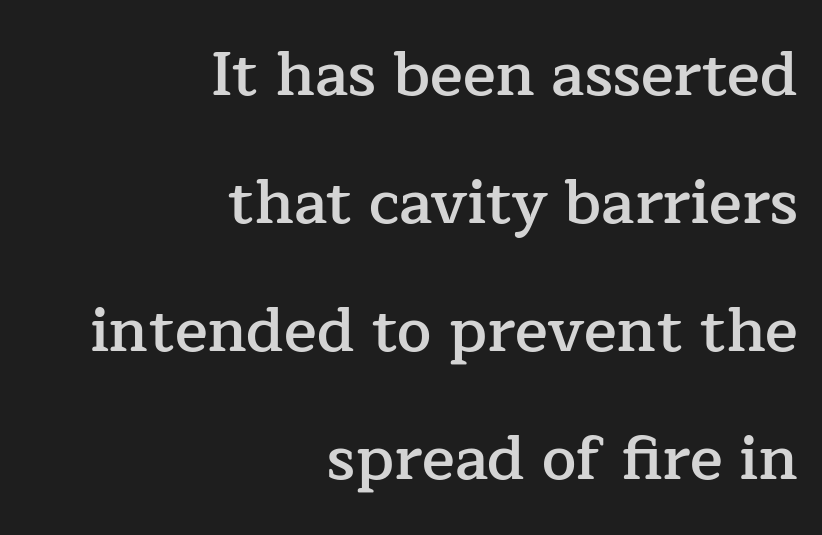
The image shows 61 px semibold serif type, upright; set right-aligned, loose line spacing (2.1x), normal letter spacing, not underlined; low stroke contrast and a medium x-height.
